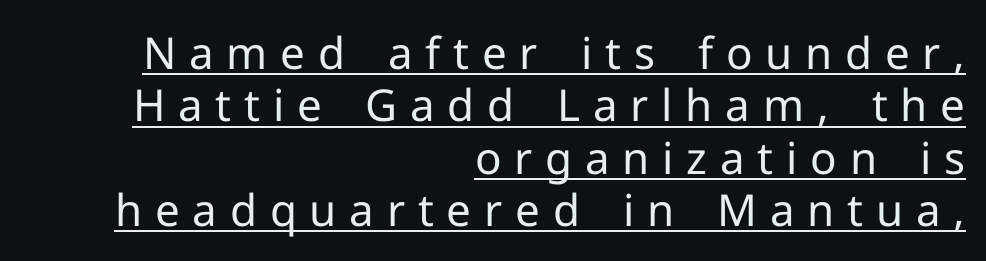
The image shows 44 px regular-weight sans-serif type, upright; set right-aligned, line spacing 1.19x, unusually wide letter spacing (+0.29 em), underlined; low stroke contrast and a medium x-height.
